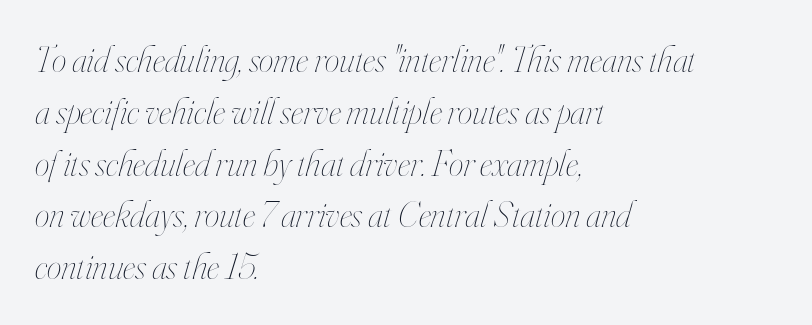
Observe the ordinary spacing: letters are neighbours, not strangers. The passage shown is typed in a proportional face where columns would drift. Layout note: lines flush left. Notice how the stems are inclined rather than vertical — that's the hallmark of italics. No word sits above an underline.
